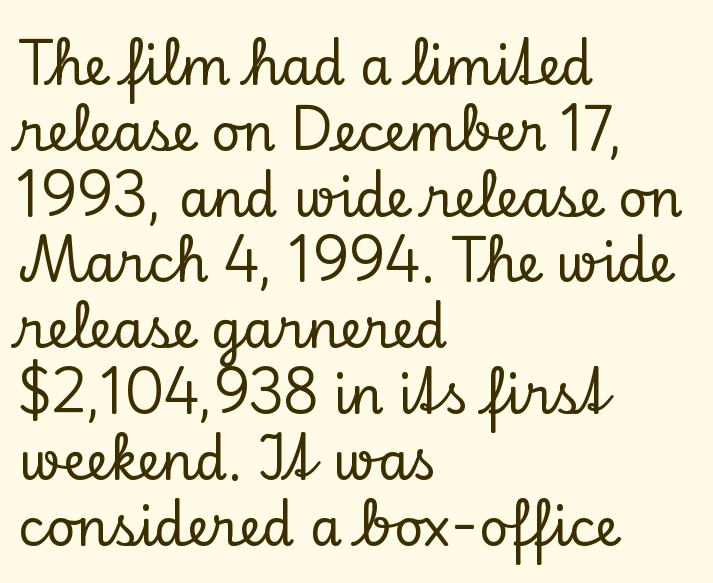
The image shows 51 px text type, upright; set left-aligned, normal line spacing (1.29x), normal letter spacing, not underlined; low stroke contrast and a small x-height.
